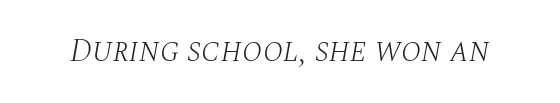
The line texture is even and compact thanks to regular tracking. On a weight scale, this lands at 450 or below. Just letters on the line, the space beneath them empty. Think of a printed novel: that variable character pitch is what you see here. The designer went with a serif here, giving each stem small feet.
